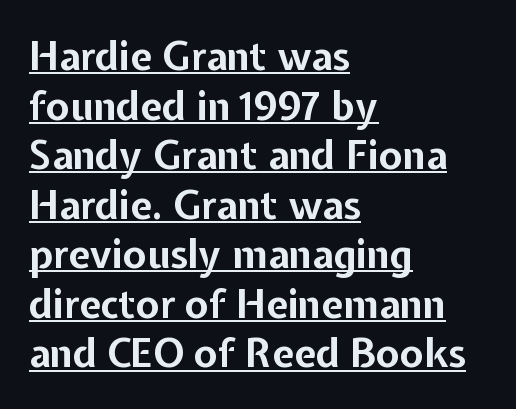
Q: Is the text bold? A: Yes.
Q: Is the text italic (slanted)? A: No, it is upright.
Q: Is the typeface a serif or a sans-serif typeface? A: Sans-serif.
Q: Is the text underlined? A: Yes.
Q: How is the paragraph aligned? A: Left-aligned.
Q: Is the spacing between letters normal or unusually wide? A: Normal.
Q: Is the spacing between lines tight, normal or loose? A: Normal.
Q: Width (condensed, normal, or wide)? A: Normal.
Q: Stroke contrast? A: Low.
Q: x-height? A: Medium.
Q: Monospaced? A: No.
